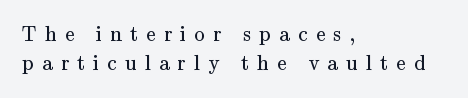
In terms of posture, this sample is upright. Clear beneath every line of the passage. The lines sit at an ordinary, default distance from one another. Compared with a centered layout, this one pins lines to the left instead. The strokes carry an ordinary text weight at most.
